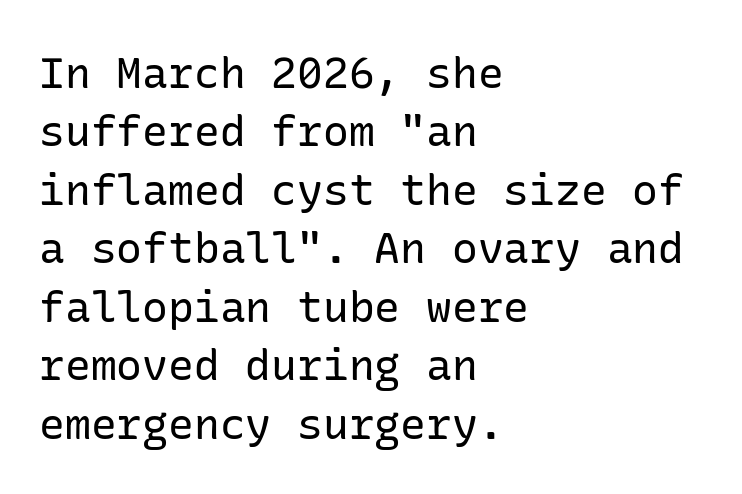
Stem width sits at or under what a default text font uses. Glance below the letters and you will spot only blank space. If you measured baseline to baseline, you'd find a middling distance. The compositor pushed each line to the left boundary.
